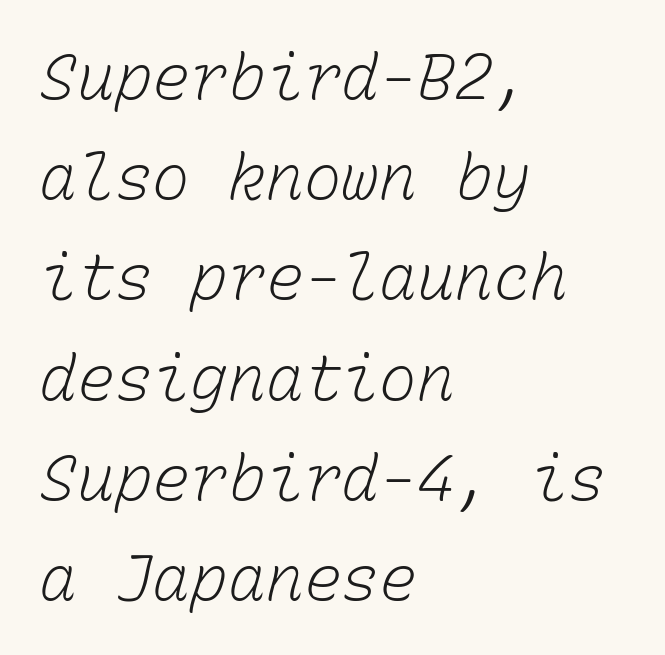
The image shows 63 px light type, monospaced; set left-aligned, normal line spacing (1.59x), normal letter spacing, not underlined; low stroke contrast and a medium x-height.
